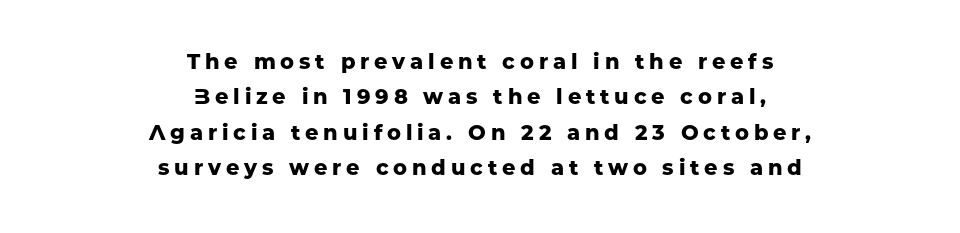
The image shows 21 px bold type, upright; set centered, normal line spacing (1.68x), unusually wide letter spacing (+0.23 em), not underlined.
